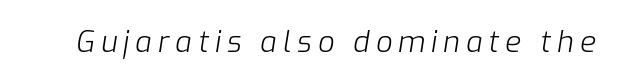
This sample uses an oblique cut, with every glyph tilted off the vertical. The face looks like a standard text weight, possibly lighter. Type without underlining. Honestly, the letter spacing is so wide it's the main thing you notice. Is this a fixed-width face? No — the glyphs have proportional, varying widths.
